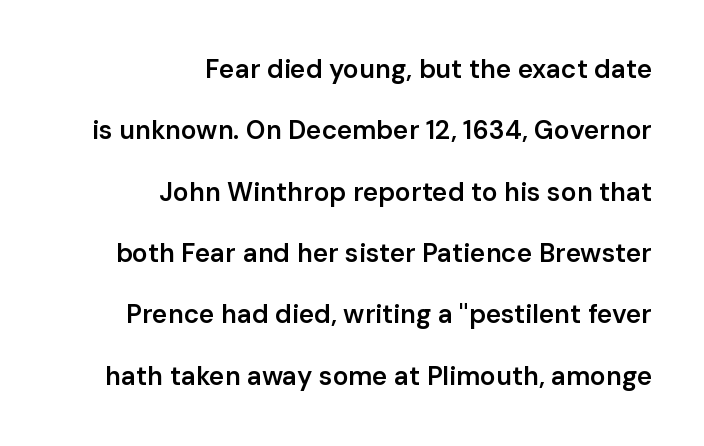
{"italic": "no", "bold": "semi", "underline": "no", "align": "right", "line_spacing": "loose", "line_spacing_ratio": 2.36, "letter_spacing": "normal", "letter_spacing_em": 0.0, "glyph_px": 26}
